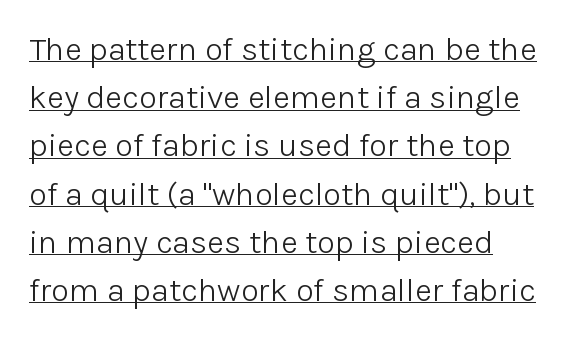
The image shows 33 px light sans-serif type, upright; set normal line spacing (1.46x), normal letter spacing, underlined; low stroke contrast and a medium x-height.
